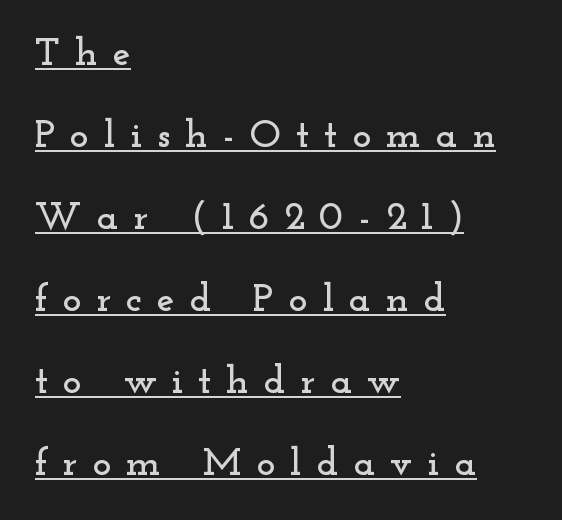
The typography opts for an upright posture over an oblique one. The passage shown is underscored from start to finish. Note the varied advance widths — an 'i' is clearly narrower than an 'm'. Is the letter spacing exaggerated? Yes — the characters are pushed far apart. Each new line begins a long way beneath the previous one. The designer went with a serif here, giving each stem small feet.
